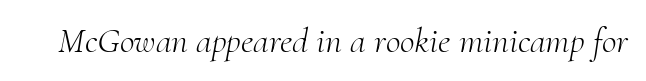
{"serif": "yes", "italic": "yes", "lean": "right", "slant_degrees": 10, "bold": "no", "weight": "light", "width": "normal", "stroke_contrast": "medium", "x_height": "small", "monospaced": "no", "underline": "no", "letter_spacing": "normal", "letter_spacing_em": 0.0, "glyph_px": 36}
